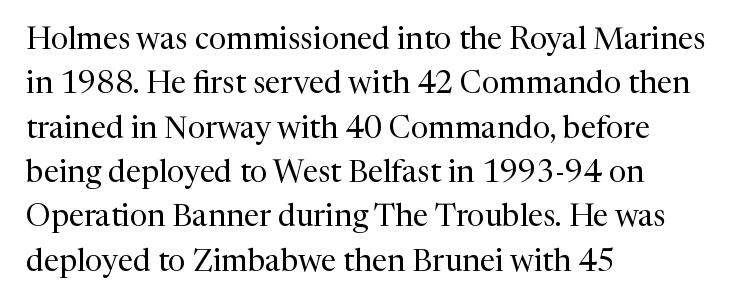
{"serif": "yes", "italic": "no", "bold": "no", "weight": "regular", "width": "normal", "stroke_contrast": "medium", "x_height": "medium", "monospaced": "no", "underline": "no", "align": "left", "line_spacing": "normal", "line_spacing_ratio": 1.43, "letter_spacing": "normal", "letter_spacing_em": 0.0, "glyph_px": 31}
